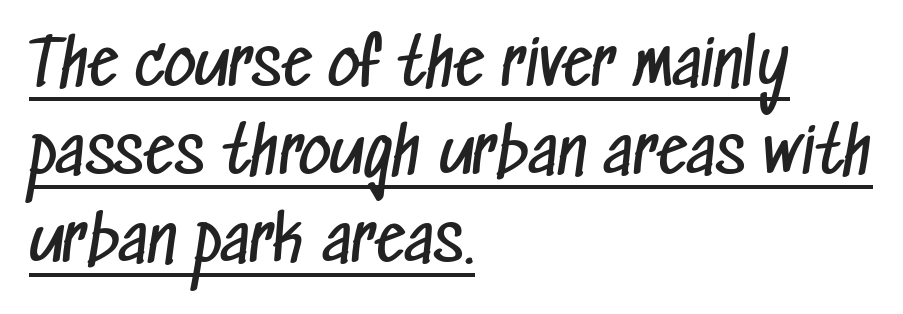
The image shows 62 px regular-weight, condensed sans-serif type; set left-aligned, normal line spacing (1.42x), normal letter spacing, underlined; low stroke contrast and a medium x-height.
